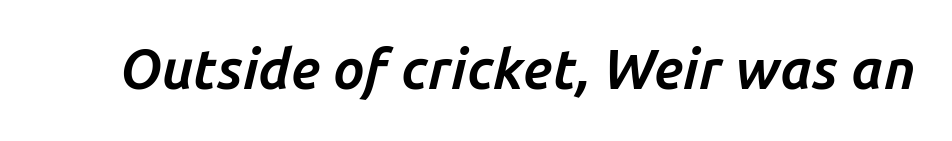
The image shows 55 px bold type, italic (leaning right); set normal letter spacing, not underlined; low stroke contrast and a medium x-height.
